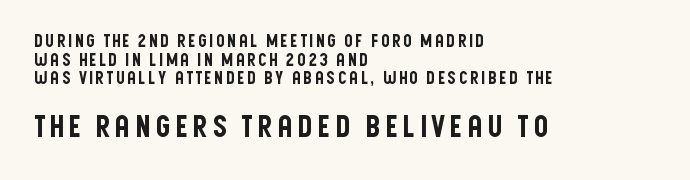
The image shows 30 px condensed sans-serif type, upright; set left-aligned, tight line spacing (1.1x), not underlined; the second (bottom) block is 1.76x larger; low stroke contrast and a large x-height.
